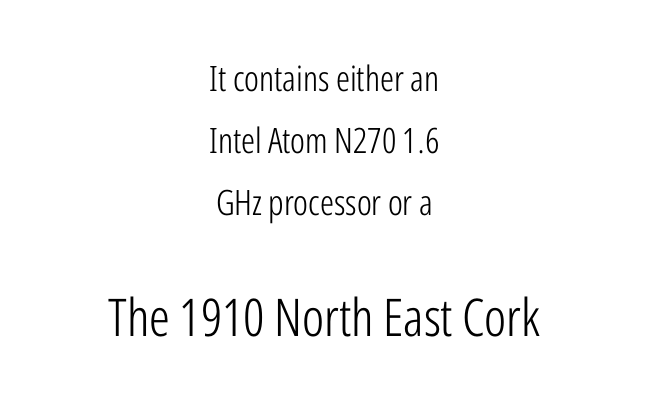
Tall strokes in this sample are plumb rather than angled. If you squint, the bottom block still reads clearly — it's the larger of the two. A centered setting, common on invitations and titles, is used for this passage. The passage shown is typeset with a sans-serif family. Lines of text with bare space underneath. You could not count columns in this text — the font is proportionally spaced.
